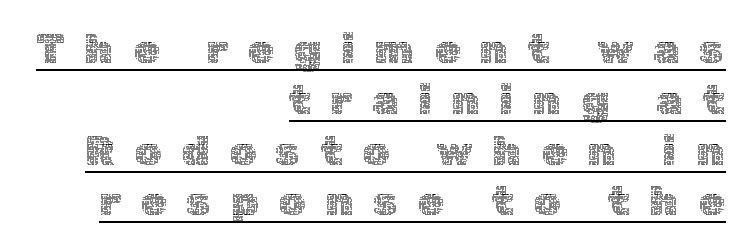
The image shows 42 px thin type, upright; set right-aligned, line spacing 1.21x, unusually wide letter spacing (+0.47 em), underlined; a medium x-height.
